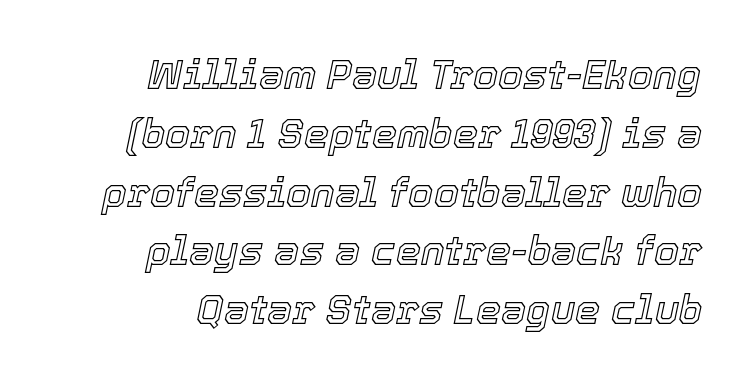
{"italic": "yes", "lean": "right", "slant_degrees": 12, "width": "normal", "x_height": "medium", "monospaced": "no", "underline": "no", "line_spacing": "normal", "line_spacing_ratio": 1.47, "letter_spacing": "normal", "letter_spacing_em": 0.0, "glyph_px": 40}
